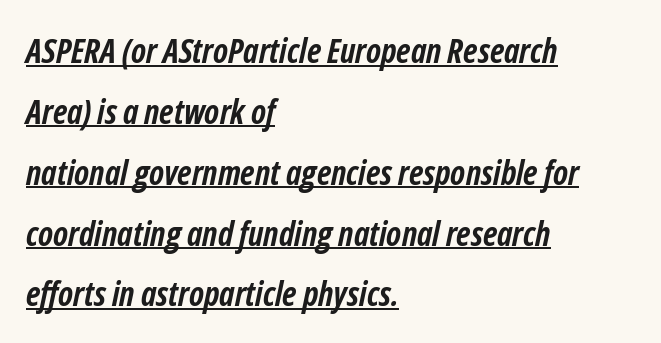
Q: Is the text bold? A: Yes.
Q: Is the text italic (slanted)? A: Yes, it leans right by about 12 degrees.
Q: Is the text underlined? A: Yes.
Q: How is the paragraph aligned? A: Left-aligned.
Q: Is the spacing between letters normal or unusually wide? A: Normal.
Q: Width (condensed, normal, or wide)? A: Condensed.
Q: Stroke contrast? A: Low.
Q: x-height? A: Medium.
Q: Monospaced? A: No.
